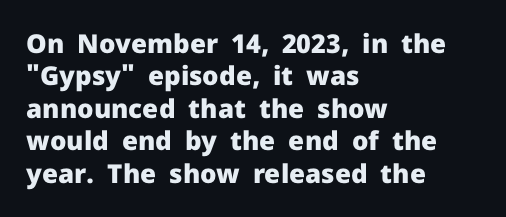
Q: Is the text bold? A: Yes.
Q: Is the text italic (slanted)? A: No, it is upright.
Q: Is the text underlined? A: No.
Q: How is the paragraph aligned? A: Left-aligned.
Q: Is the spacing between letters normal or unusually wide? A: Normal.
Q: Is the spacing between lines tight, normal or loose? A: Normal.
